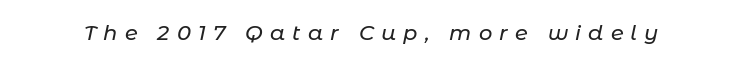
The image shows 21 px text type, italic (leaning right); set unusually wide letter spacing (+0.34 em), not underlined.
